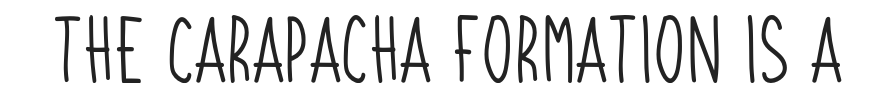
Q: Is the text bold? A: No.
Q: Is the typeface a serif or a sans-serif typeface? A: Sans-serif.
Q: Is the text underlined? A: No.
Q: Is the spacing between letters normal or unusually wide? A: Normal.
Q: Width (condensed, normal, or wide)? A: Condensed.
Q: Stroke contrast? A: Low.
Q: x-height? A: Large.
Q: Monospaced? A: No.
